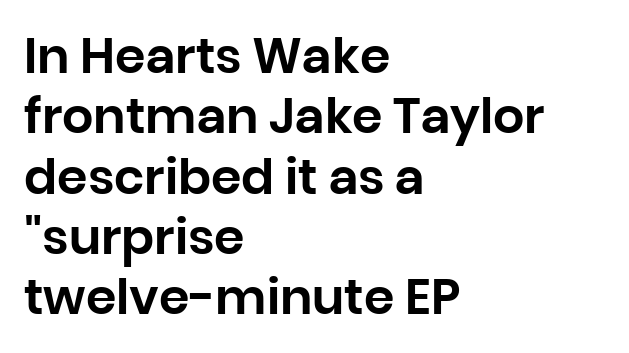
No italicization has been applied; the sample stays upright. Visually the block forms a straight wall on the left and a jagged coastline on the right. The gaps between neighbouring characters are ordinary and unremarkable. Spacing verdict: proportional, widths tailored to each character. Underline: absent.
